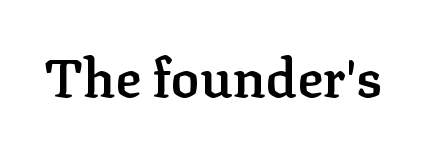
Q: Is the text bold? A: Semi-bold.
Q: Is the text italic (slanted)? A: No, it is upright.
Q: Is the typeface a serif or a sans-serif typeface? A: Serif.
Q: Is the text underlined? A: No.
Q: Is the spacing between letters normal or unusually wide? A: Normal.
Q: Width (condensed, normal, or wide)? A: Normal.
Q: Stroke contrast? A: Low.
Q: x-height? A: Medium.
Q: Monospaced? A: No.
